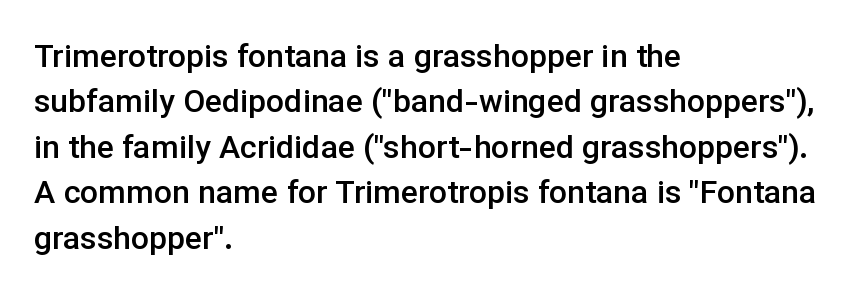
The image shows 32 px semibold sans-serif type, upright; set left-aligned, normal line spacing (1.42x), normal letter spacing, not underlined; low stroke contrast and a medium x-height.
